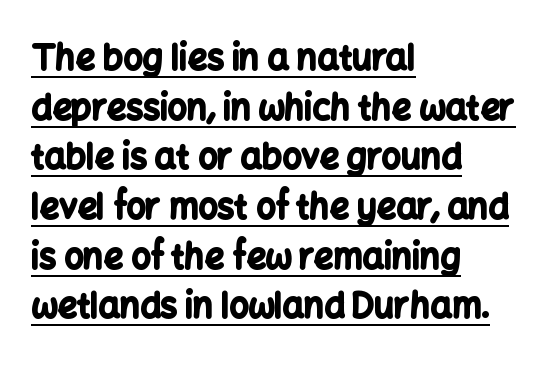
{"serif": "no", "italic": "no", "bold": "yes", "weight": "bold", "width": "normal", "stroke_contrast": "low", "x_height": "medium", "monospaced": "no", "underline": "yes", "align": "left", "line_spacing": "normal", "line_spacing_ratio": 1.46, "letter_spacing": "normal", "letter_spacing_em": 0.0, "glyph_px": 34}
